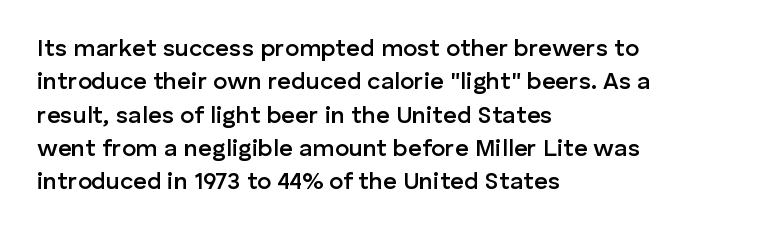
The image shows 24 px text type, upright; set left-aligned, normal line spacing (1.39x), normal letter spacing, not underlined.
